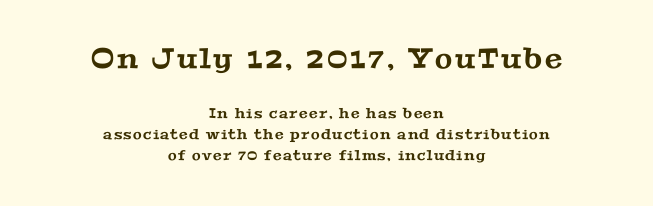
Horizontally, the lines are justified to the midpoint only. Of the two passages, the one on top uses the larger point size. This rendering features lettering with no underline. The designer went with a serif here, giving each stem small feet. Character widths vary here, with narrow letters taking less room than wide ones. The passage shown stacks its lines at a standard gap.
